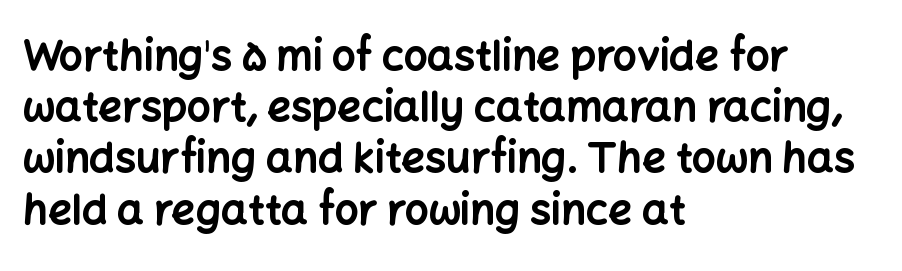
{"serif": "no", "italic": "no", "bold": "yes", "weight": "bold", "width": "normal", "stroke_contrast": "low", "x_height": "medium", "monospaced": "no", "underline": "no", "align": "left", "line_spacing_ratio": 1.22, "letter_spacing": "normal", "letter_spacing_em": 0.0, "glyph_px": 42}
